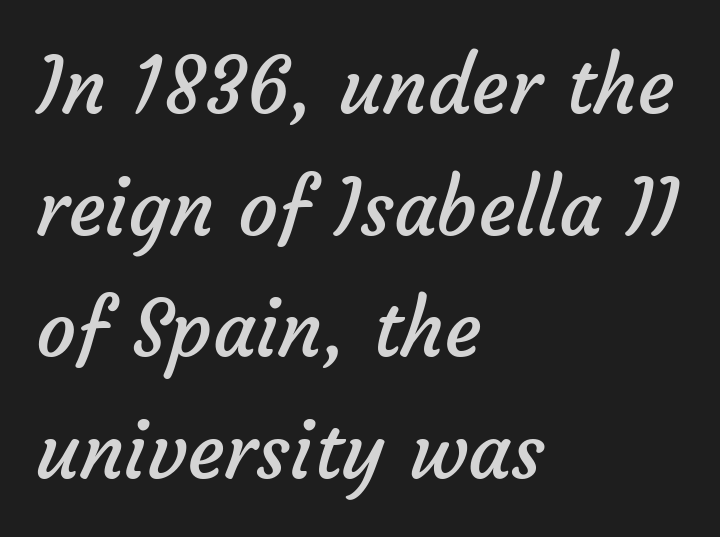
Q: Is the text bold? A: No.
Q: Is the typeface a serif or a sans-serif typeface? A: Sans-serif.
Q: Is the text underlined? A: No.
Q: How is the paragraph aligned? A: Left-aligned.
Q: Is the spacing between letters normal or unusually wide? A: Normal.
Q: Is the spacing between lines tight, normal or loose? A: Normal.
Q: Width (condensed, normal, or wide)? A: Normal.
Q: Stroke contrast? A: Low.
Q: x-height? A: Medium.
Q: Monospaced? A: No.
